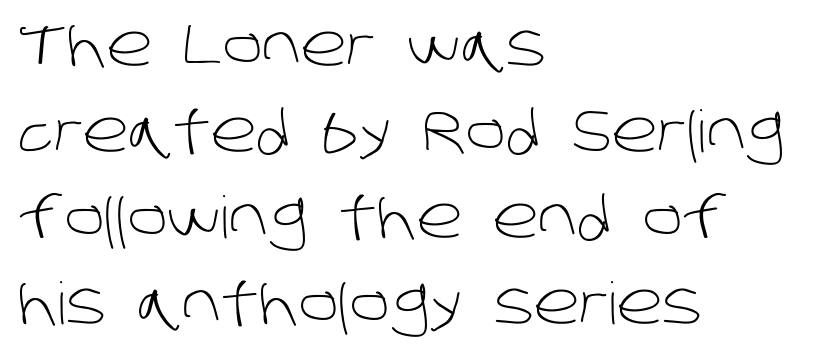
The image shows 58 px light sans-serif type; set left-aligned, normal line spacing (1.48x), normal letter spacing, not underlined; low stroke contrast and a large x-height.
